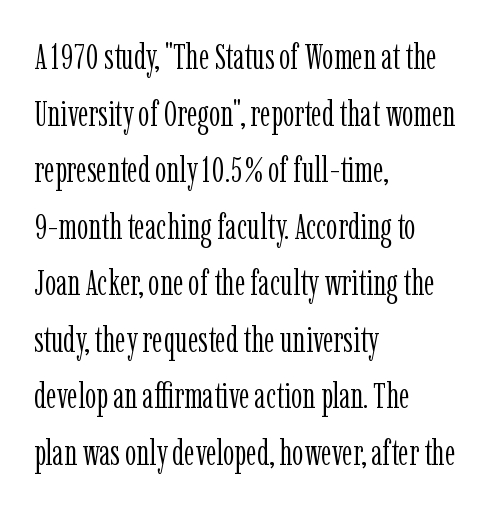
The line-height multiplier appears to be the usual default. The paragraph shown leans on its left margin. Spacing verdict: proportional, widths tailored to each character. Any mark beneath the type? The region is blank. No italicization has been applied; the sample stays upright. I'd call this a serif setting — the letters wear small feet.
